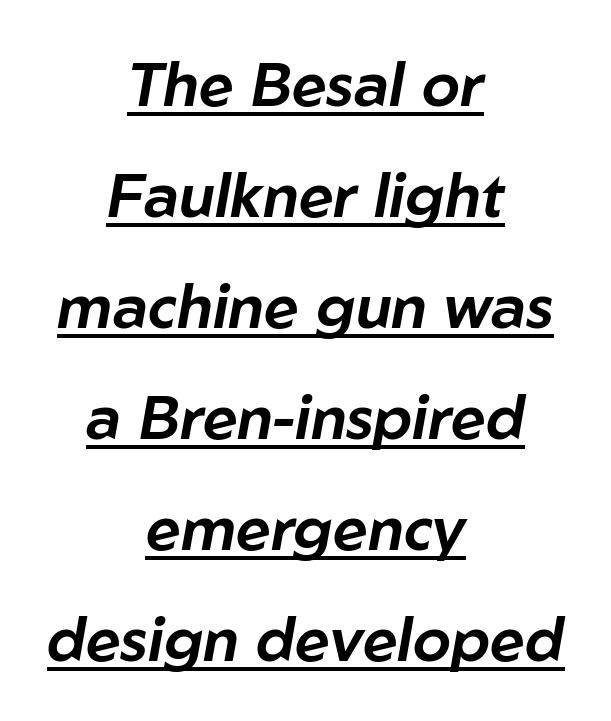
The image shows 61 px text type, italic (leaning right); set centered, line spacing 1.82x, normal letter spacing, underlined; low stroke contrast and a medium x-height.
